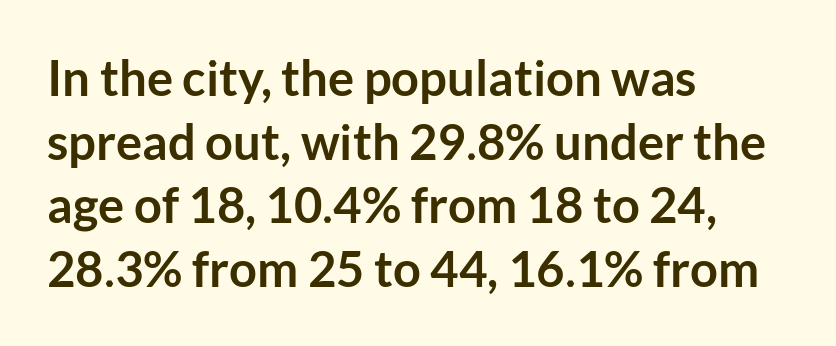
Q: Is the text bold? A: Yes.
Q: Is the text italic (slanted)? A: No, it is upright.
Q: Is the typeface a serif or a sans-serif typeface? A: Sans-serif.
Q: Is the text underlined? A: No.
Q: How is the paragraph aligned? A: Left-aligned.
Q: Is the spacing between letters normal or unusually wide? A: Normal.
Q: Is the spacing between lines tight, normal or loose? A: Normal.
Q: Width (condensed, normal, or wide)? A: Normal.
Q: Stroke contrast? A: Low.
Q: x-height? A: Medium.
Q: Monospaced? A: No.
